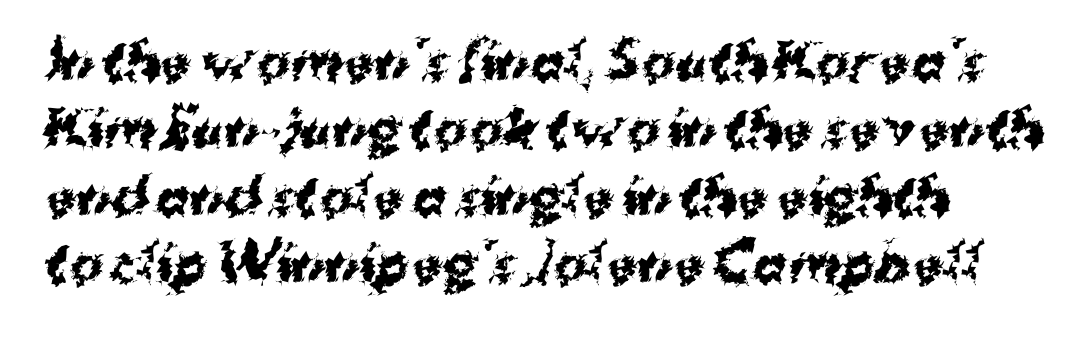
Does the copy run flush right? No — it runs flush left. The leading is moderate, giving the passage an even texture. The typesetting leans heavy: a genuine bold. The horizontal fit of the characters is conventional and even. Each letter's strokes conclude bluntly, with no projecting serifs. The rendering uses natural spacing where letterforms have individual widths.
